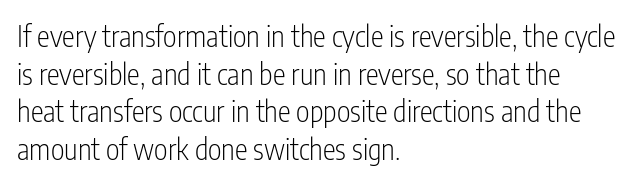
The image shows 29 px light, condensed sans-serif type, upright; set left-aligned, normal line spacing (1.3x), normal letter spacing, not underlined; low stroke contrast and a medium x-height.
